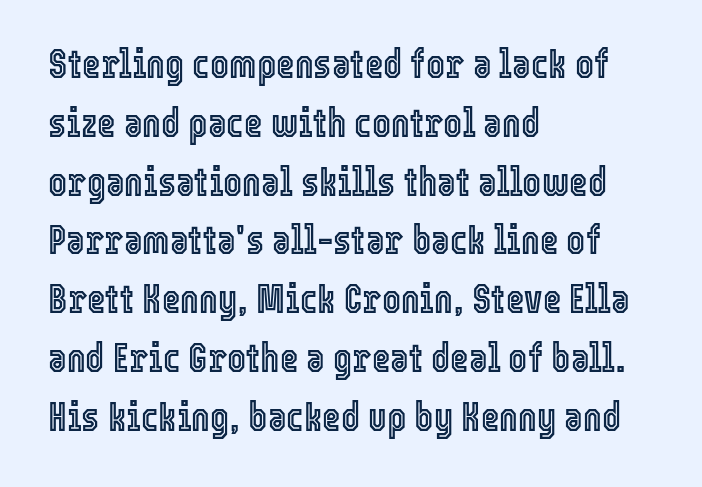
The setting favours the left margin, as ordinary paragraphs usually do. Normally led — the rows are evenly, conventionally spaced. Characters follow at the spacing the type designer built in. When letters stand straight like this, we call the style roman or upright.
